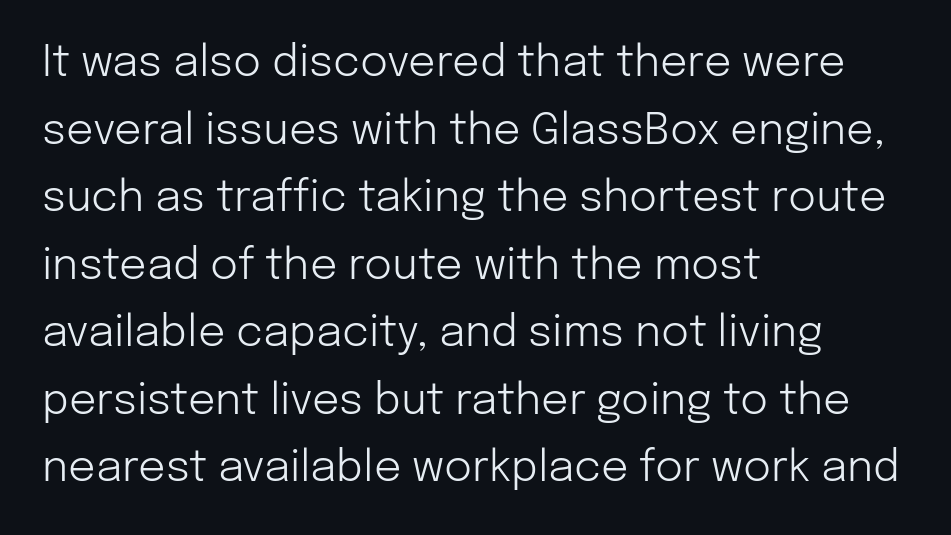
A light-to-regular cut is what we see here. Each new line begins a customary step beneath the previous one. No italicization has been applied; the sample stays upright. Leftover space on each line is placed entirely after the last word. The font family rendered here belongs to the sans-serif group.
